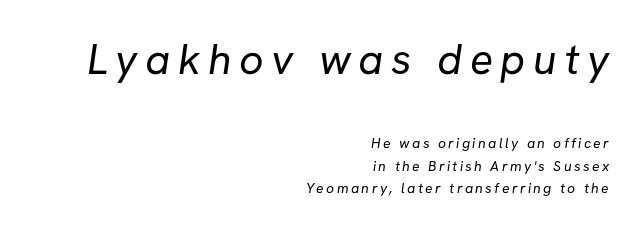
The image shows 43 px regular-weight sans-serif type; set right-aligned, normal line spacing (1.6x), not underlined; the first (top) block is 3.07x larger; low stroke contrast and a medium x-height.
